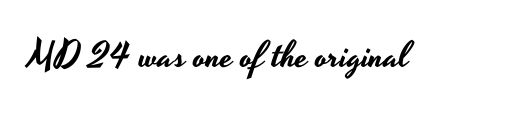
Underlining? Definitely not there. You could not count columns in this text — the font is proportionally spaced. Glyph-to-glyph distance matches everyday printed text.
